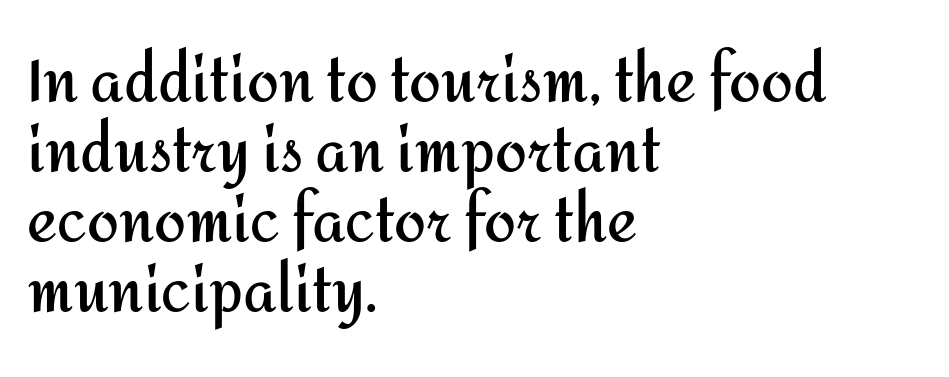
Q: Is the text bold? A: Yes.
Q: Is the text italic (slanted)? A: No, it is upright.
Q: Is the typeface a serif or a sans-serif typeface? A: Sans-serif.
Q: Is the text underlined? A: No.
Q: How is the paragraph aligned? A: Left-aligned.
Q: Is the spacing between letters normal or unusually wide? A: Normal.
Q: Width (condensed, normal, or wide)? A: Normal.
Q: Stroke contrast? A: Medium.
Q: x-height? A: Medium.
Q: Monospaced? A: No.
